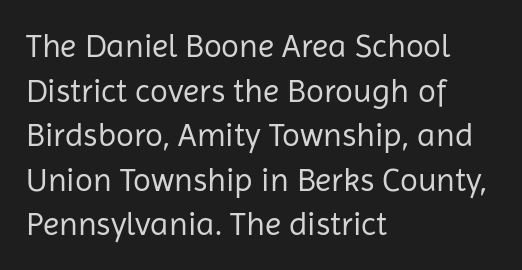
{"serif": "no", "italic": "no", "bold": "no", "weight": "regular", "width": "normal", "stroke_contrast": "low", "x_height": "medium", "monospaced": "no", "underline": "no", "align": "left", "line_spacing": "normal", "line_spacing_ratio": 1.35, "letter_spacing": "normal", "letter_spacing_em": 0.0, "glyph_px": 33}
